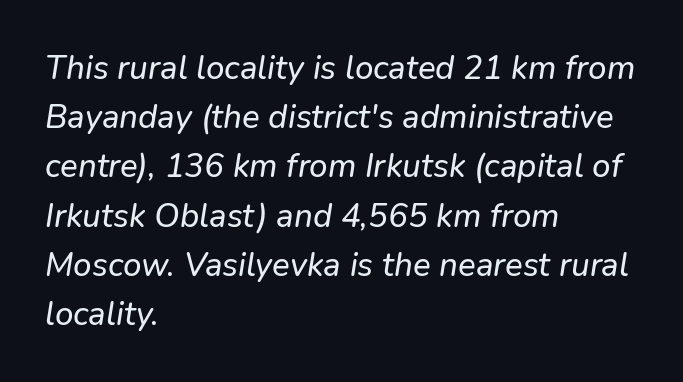
Q: Is the typeface a serif or a sans-serif typeface? A: Sans-serif.
Q: Is the text underlined? A: No.
Q: How is the paragraph aligned? A: Left-aligned.
Q: Is the spacing between letters normal or unusually wide? A: Normal.
Q: Is the spacing between lines tight, normal or loose? A: Normal.
Q: Width (condensed, normal, or wide)? A: Normal.
Q: Stroke contrast? A: Low.
Q: x-height? A: Medium.
Q: Monospaced? A: No.
